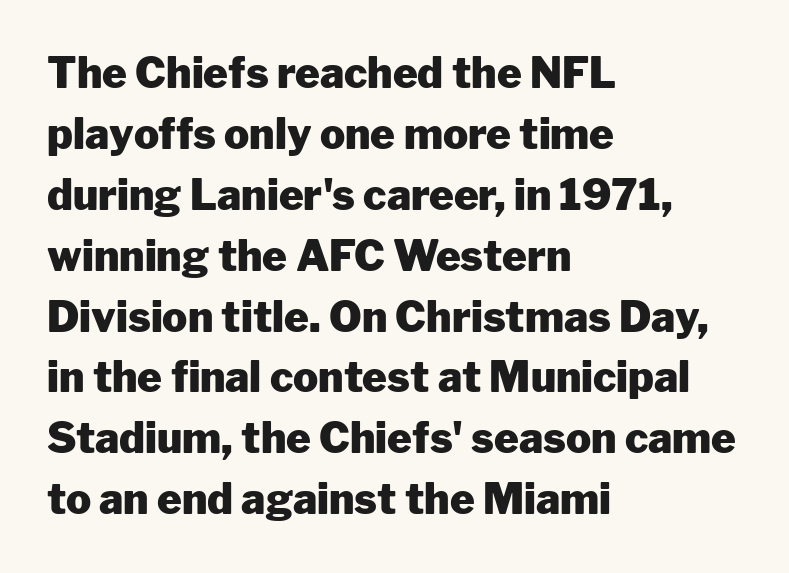
Q: Is the text bold? A: Yes.
Q: Is the text italic (slanted)? A: No, it is upright.
Q: Is the typeface a serif or a sans-serif typeface? A: Sans-serif.
Q: Is the text underlined? A: No.
Q: How is the paragraph aligned? A: Left-aligned.
Q: Is the spacing between letters normal or unusually wide? A: Normal.
Q: Is the spacing between lines tight, normal or loose? A: Normal.
Q: Width (condensed, normal, or wide)? A: Normal.
Q: Stroke contrast? A: Low.
Q: x-height? A: Medium.
Q: Monospaced? A: No.
